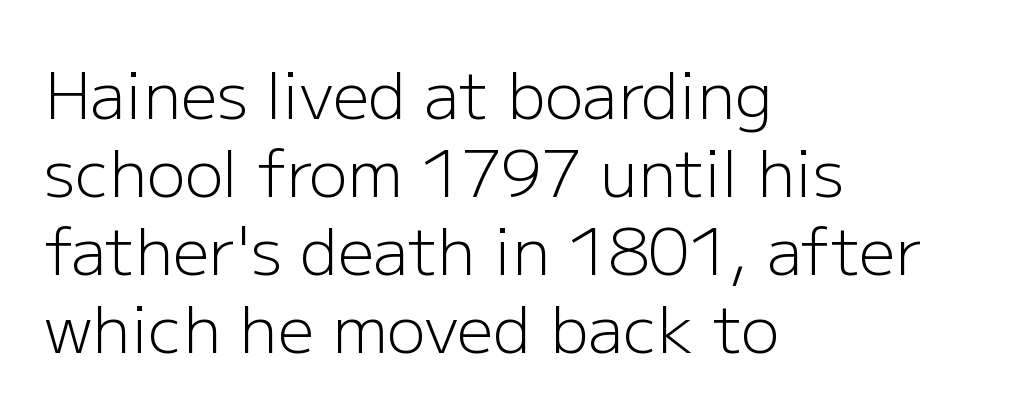
{"serif": "no", "italic": "no", "bold": "no", "weight": "light", "width": "normal", "stroke_contrast": "low", "x_height": "medium", "monospaced": "no", "underline": "no", "align": "left", "line_spacing_ratio": 1.22, "letter_spacing": "normal", "letter_spacing_em": 0.0, "glyph_px": 64}
